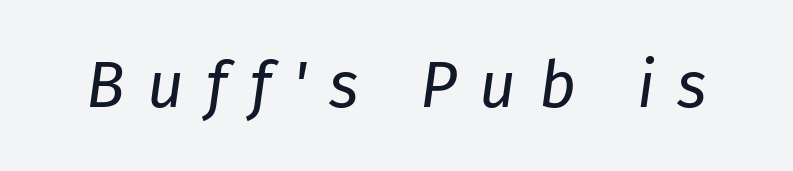
The face used here has a pronounced slope to its letters. Looks like regular typesetting: each glyph gets only the width it needs. Heft: none added — not bold. The gaps between neighbouring characters are conspicuously large. Glance below the letters and you will spot only blank space.
